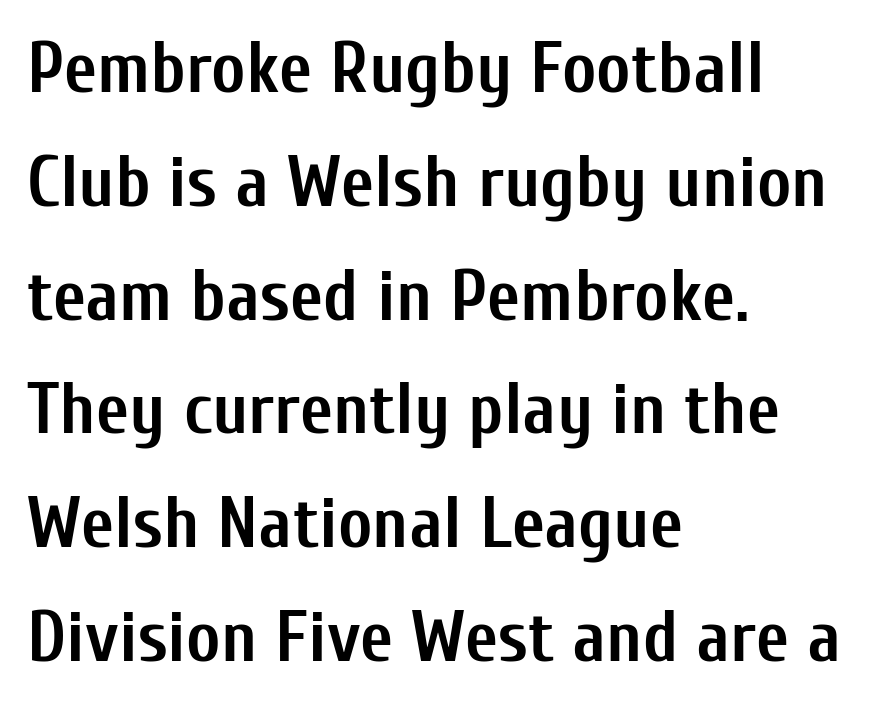
Q: Is the text bold? A: Yes.
Q: Is the text italic (slanted)? A: No, it is upright.
Q: Is the typeface a serif or a sans-serif typeface? A: Sans-serif.
Q: Is the text underlined? A: No.
Q: How is the paragraph aligned? A: Left-aligned.
Q: Is the spacing between letters normal or unusually wide? A: Normal.
Q: Is the spacing between lines tight, normal or loose? A: Normal.
Q: Width (condensed, normal, or wide)? A: Condensed.
Q: Stroke contrast? A: Low.
Q: x-height? A: Medium.
Q: Monospaced? A: No.
